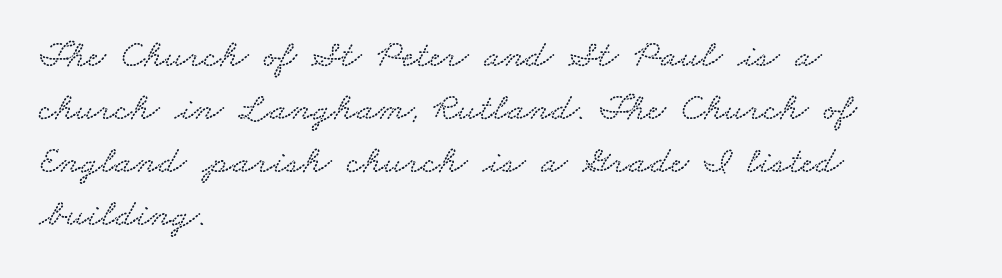
The image shows 39 px wide type; set left-aligned, normal line spacing (1.36x), normal letter spacing, not underlined; low stroke contrast and a small x-height.
